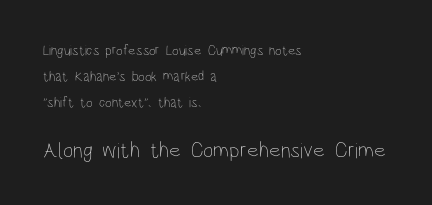
Just letters on the line, the space beneath them empty. There is no visible air inserted between adjacent glyphs. The weight would be labelled regular, book, light, or lighter still. The following chunk of copy outweighs the initial chunk in type size.
